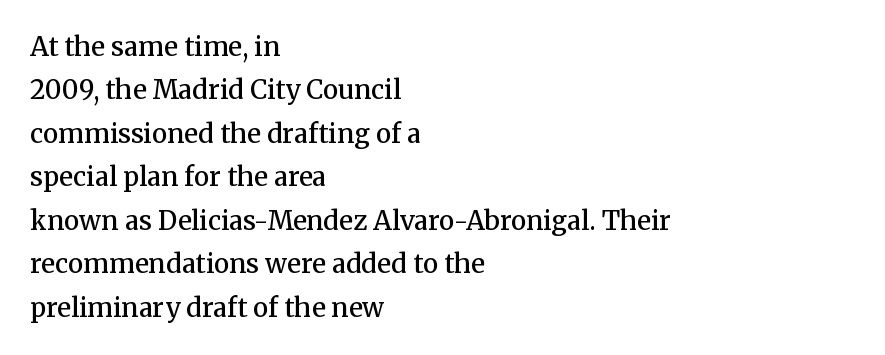
The image shows 26 px text type, upright; set left-aligned, normal line spacing (1.67x), normal letter spacing, not underlined.
